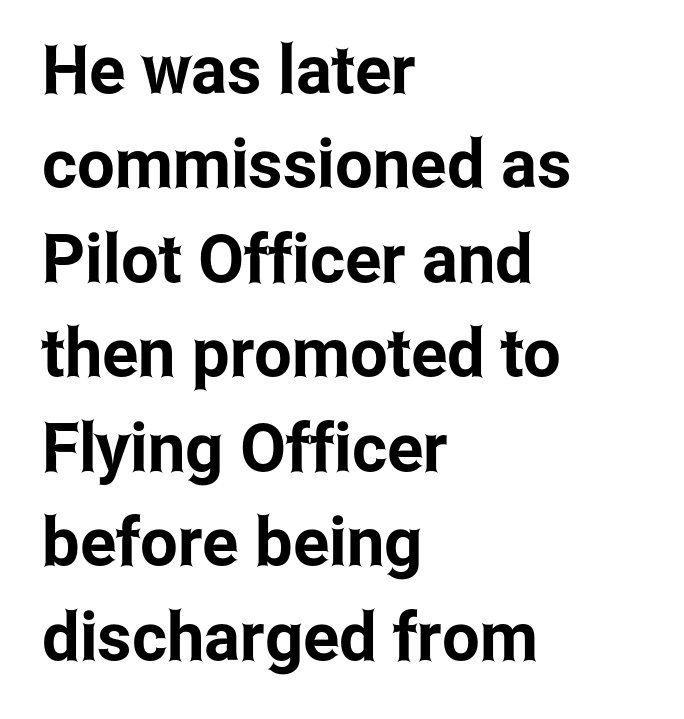
Q: Is the text italic (slanted)? A: No, it is upright.
Q: Is the typeface a serif or a sans-serif typeface? A: Sans-serif.
Q: Is the text underlined? A: No.
Q: How is the paragraph aligned? A: Left-aligned.
Q: Is the spacing between letters normal or unusually wide? A: Normal.
Q: Is the spacing between lines tight, normal or loose? A: Normal.
Q: Width (condensed, normal, or wide)? A: Condensed.
Q: Stroke contrast? A: Low.
Q: x-height? A: Medium.
Q: Monospaced? A: No.
